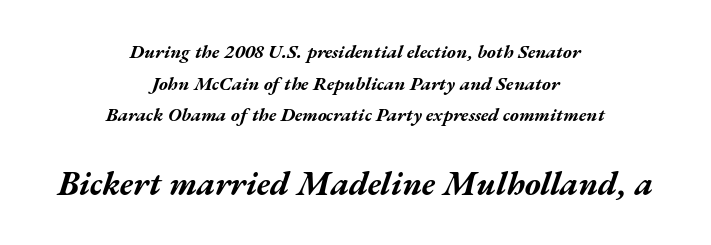
Would a proofreader flag this as italicized? Yes. The passage shown is typed in a proportional face where columns would drift. Vertically, the passage feels balanced, rows spaced as you'd expect. Teacher's note: observe the equal gaps on both sides — that is centered alignment. The line texture is even and compact thanks to regular tracking.
